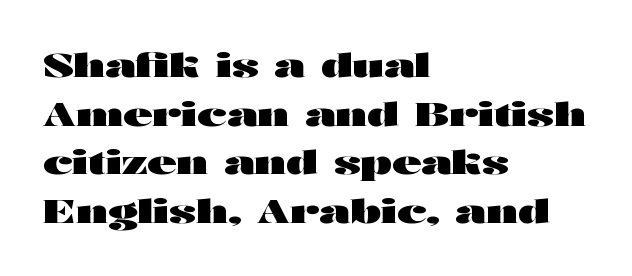
The image shows 32 px heavy, wide type, upright; set left-aligned, normal line spacing (1.52x), normal letter spacing, not underlined; high stroke contrast and a medium x-height.
